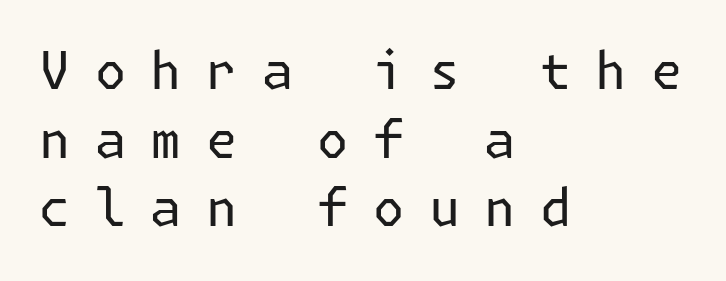
{"serif": "no", "italic": "no", "bold": "no", "weight": "regular", "width": "normal", "stroke_contrast": "low", "x_height": "medium", "underline": "no", "align": "left", "line_spacing": "normal", "line_spacing_ratio": 1.32, "letter_spacing": "wide", "letter_spacing_em": 0.47, "glyph_px": 52}
